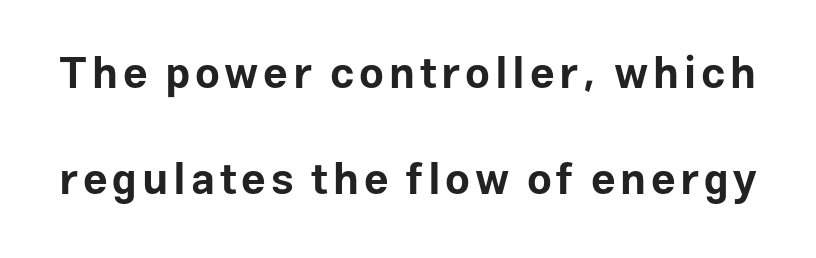
The image shows 43 px bold sans-serif type, upright; set loose line spacing (2.47x), not underlined; low stroke contrast and a medium x-height.
